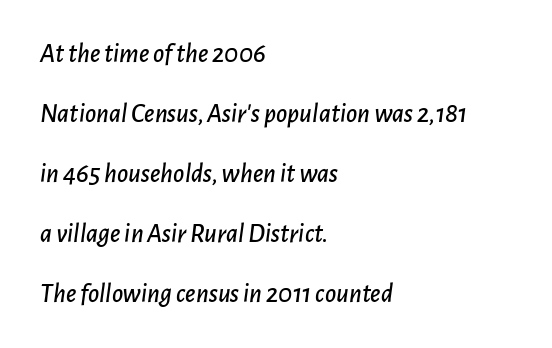
{"italic": "yes", "lean": "right", "slant_degrees": 7, "underline": "no", "align": "left", "line_spacing": "loose", "line_spacing_ratio": 2.22, "letter_spacing": "normal", "letter_spacing_em": 0.0, "glyph_px": 27}
